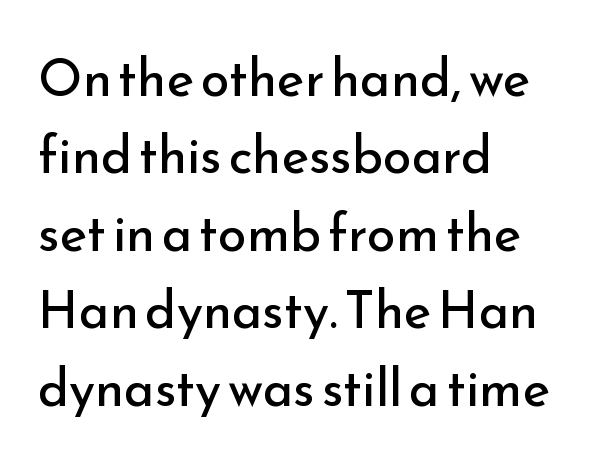
Q: Is the text bold? A: No.
Q: Is the text italic (slanted)? A: No, it is upright.
Q: Is the typeface a serif or a sans-serif typeface? A: Sans-serif.
Q: Is the text underlined? A: No.
Q: How is the paragraph aligned? A: Left-aligned.
Q: Is the spacing between letters normal or unusually wide? A: Normal.
Q: Is the spacing between lines tight, normal or loose? A: Normal.
Q: Width (condensed, normal, or wide)? A: Normal.
Q: Stroke contrast? A: Low.
Q: x-height? A: Small.
Q: Monospaced? A: No.
